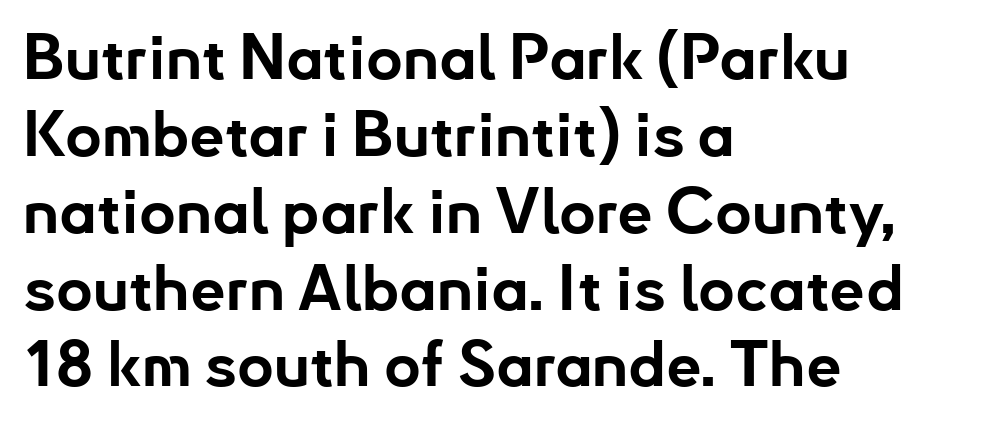
{"serif": "no", "italic": "no", "bold": "yes", "weight": "bold", "width": "normal", "stroke_contrast": "low", "x_height": "small", "monospaced": "no", "underline": "no", "align": "left", "line_spacing_ratio": 1.22, "letter_spacing": "normal", "letter_spacing_em": 0.0, "glyph_px": 63}
